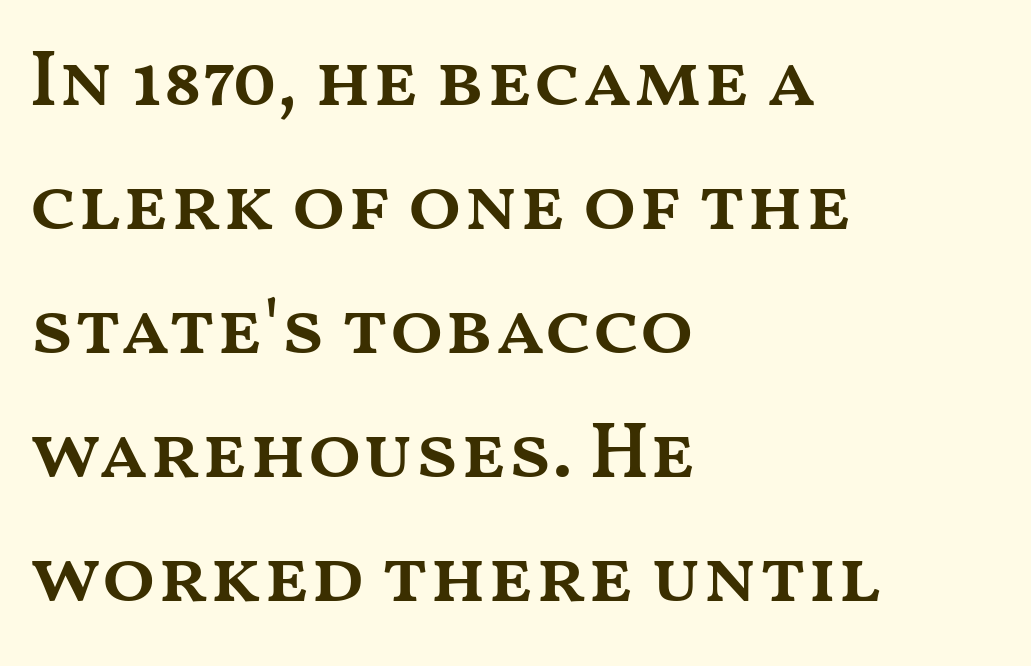
{"italic": "no", "bold": "semi", "weight": "semibold", "width": "wide", "stroke_contrast": "medium", "x_height": "medium", "monospaced": "no", "underline": "no", "align": "left", "line_spacing": "normal", "line_spacing_ratio": 1.57, "letter_spacing": "normal", "letter_spacing_em": 0.0, "glyph_px": 79}
